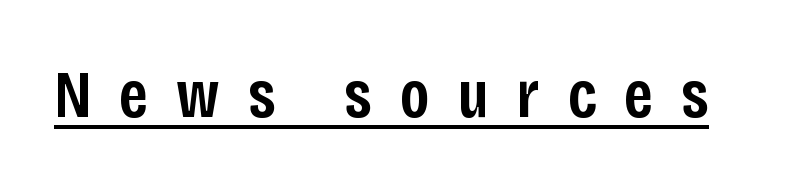
The image shows 67 px semibold, condensed sans-serif type, upright; set unusually wide letter spacing (+0.42 em), underlined; low stroke contrast and a large x-height.
